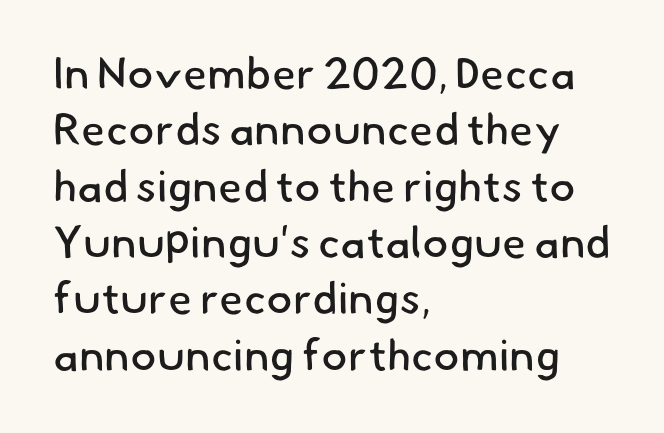
{"serif": "no", "bold": "no", "weight": "regular", "width": "normal", "stroke_contrast": "low", "x_height": "small", "monospaced": "no", "underline": "no", "align": "left", "line_spacing": "normal", "line_spacing_ratio": 1.28, "letter_spacing": "normal", "letter_spacing_em": 0.0, "glyph_px": 44}
